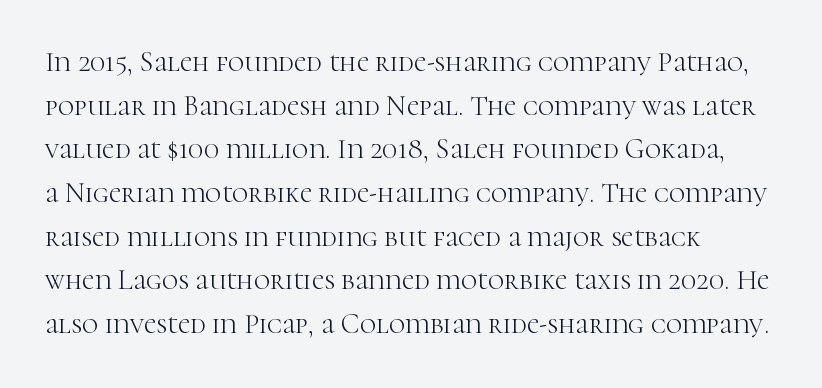
The image shows 28 px light serif type, upright; set left-aligned, normal line spacing (1.56x), normal letter spacing, not underlined; high stroke contrast and a medium x-height.
